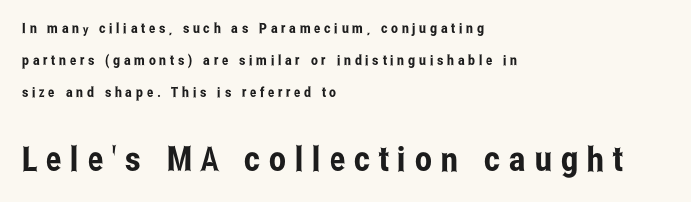
It's the straight-up-and-down kind of type. Leading: increased. Leftover space on each line is placed entirely after the last word. Think of a printed novel: that variable character pitch is what you see here. Nobody drew a line under any word here. The letterforms stand isolated, each surrounded by extra space.
